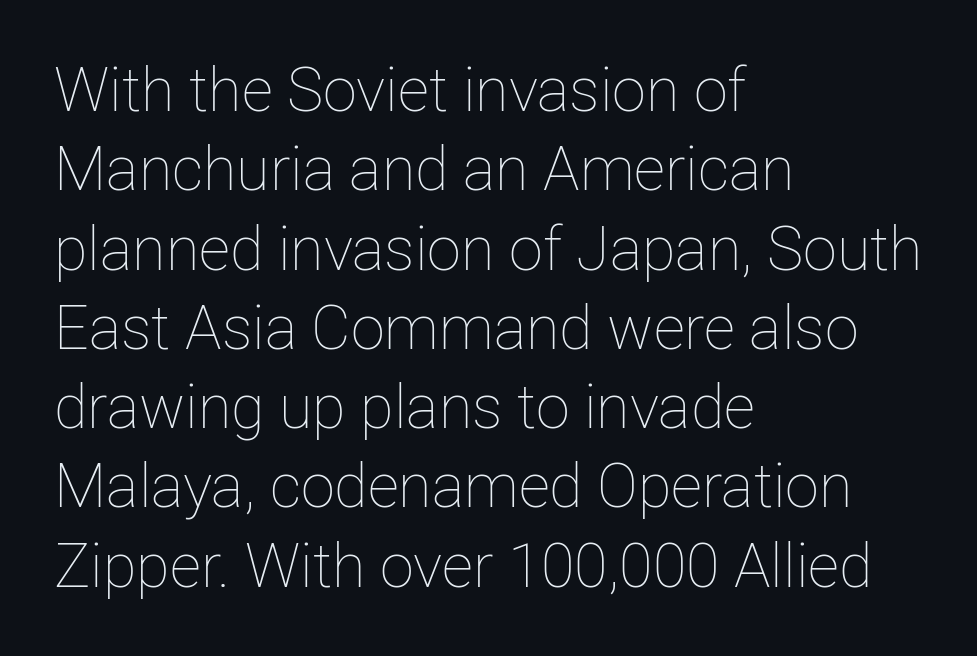
The paragraph has a hard left edge and a soft right edge. Glance below the letters and you will spot only blank space. No italicization has been applied; the sample stays upright. The weight would be labelled regular, book, light, or lighter still.
